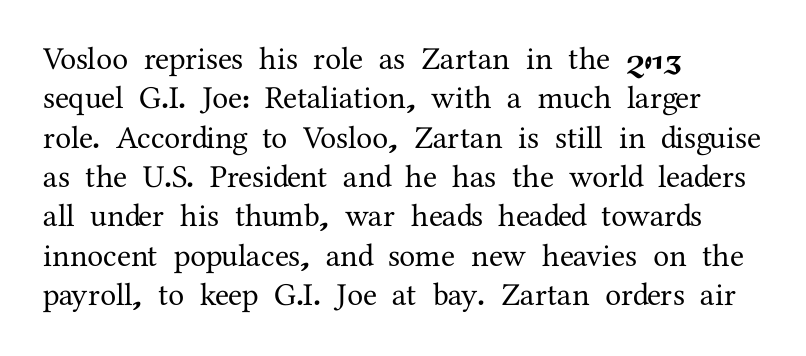
Q: Is the text italic (slanted)? A: No, it is upright.
Q: Is the typeface a serif or a sans-serif typeface? A: Serif.
Q: Is the text underlined? A: No.
Q: How is the paragraph aligned? A: Left-aligned.
Q: Is the spacing between letters normal or unusually wide? A: Normal.
Q: Width (condensed, normal, or wide)? A: Normal.
Q: Stroke contrast? A: Medium.
Q: x-height? A: Medium.
Q: Monospaced? A: No.
